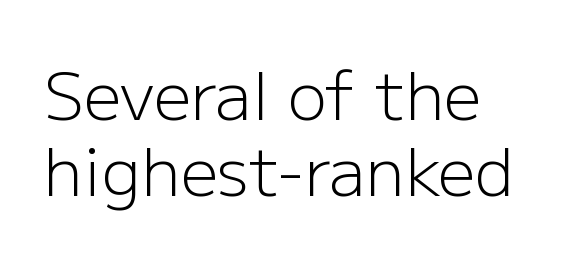
Q: Is the text bold? A: No.
Q: Is the text italic (slanted)? A: No, it is upright.
Q: Is the typeface a serif or a sans-serif typeface? A: Sans-serif.
Q: Is the text underlined? A: No.
Q: How is the paragraph aligned? A: Left-aligned.
Q: Is the spacing between letters normal or unusually wide? A: Normal.
Q: Is the spacing between lines tight, normal or loose? A: Tight.
Q: Width (condensed, normal, or wide)? A: Normal.
Q: Stroke contrast? A: Low.
Q: x-height? A: Medium.
Q: Monospaced? A: No.
